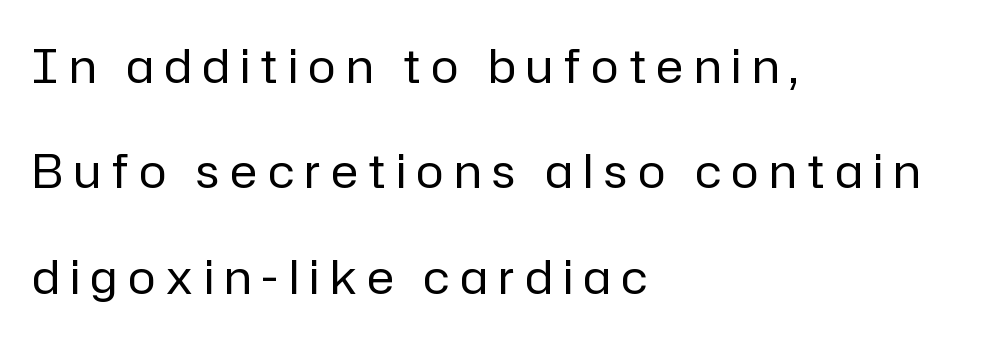
Q: Is the text bold? A: No.
Q: Is the text italic (slanted)? A: No, it is upright.
Q: Is the typeface a serif or a sans-serif typeface? A: Sans-serif.
Q: Is the text underlined? A: No.
Q: How is the paragraph aligned? A: Left-aligned.
Q: Is the spacing between letters normal or unusually wide? A: Unusually wide.
Q: Is the spacing between lines tight, normal or loose? A: Loose.
Q: Width (condensed, normal, or wide)? A: Normal.
Q: Stroke contrast? A: Low.
Q: x-height? A: Medium.
Q: Monospaced? A: No.
